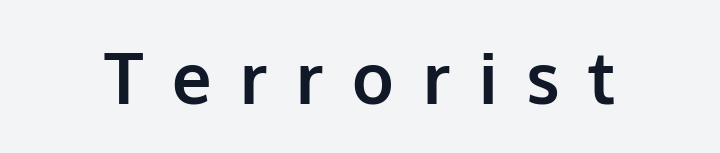
The image shows 70 px bold sans-serif type, upright; set unusually wide letter spacing (+0.41 em), not underlined; low stroke contrast and a medium x-height.
